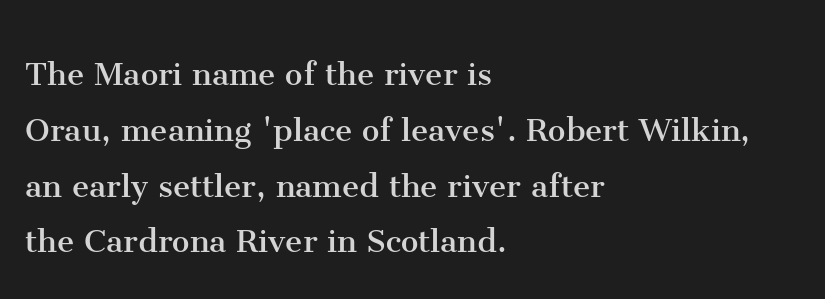
The image shows 39 px regular-weight serif type, upright; set left-aligned, normal line spacing (1.43x), normal letter spacing, not underlined; medium stroke contrast and a medium x-height.
